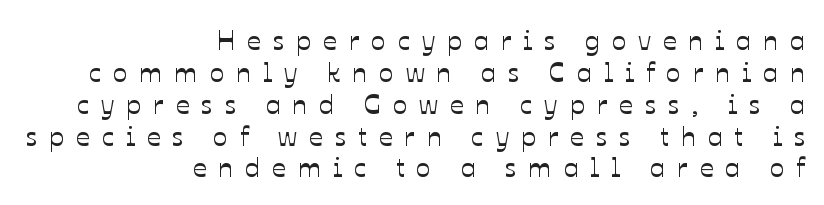
{"italic": "no", "underline": "no", "align": "right", "line_spacing_ratio": 1.18, "letter_spacing": "wide", "letter_spacing_em": 0.44, "glyph_px": 27}
